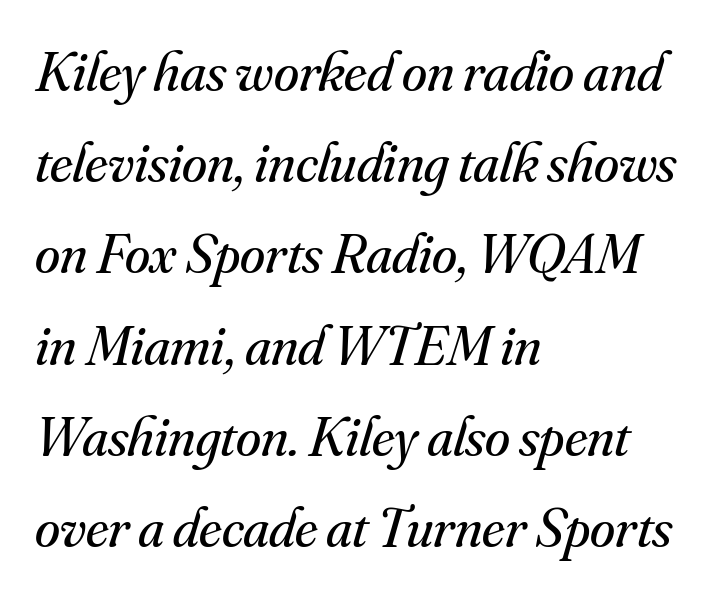
Q: Is the text bold? A: No.
Q: Is the text italic (slanted)? A: Yes, it leans right by about 16 degrees.
Q: Is the typeface a serif or a sans-serif typeface? A: Serif.
Q: Is the text underlined? A: No.
Q: How is the paragraph aligned? A: Left-aligned.
Q: Is the spacing between letters normal or unusually wide? A: Normal.
Q: Is the spacing between lines tight, normal or loose? A: Normal.
Q: Width (condensed, normal, or wide)? A: Normal.
Q: Stroke contrast? A: Medium.
Q: x-height? A: Small.
Q: Monospaced? A: No.
